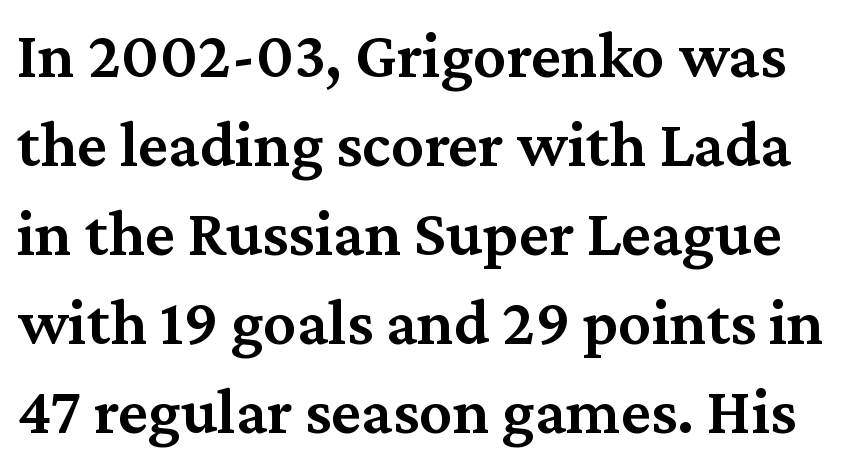
Caption: semibold face, moderately heavy strokes. The strip under each line holds only bare page. Ordinary non-slanted type is in use. Caption: standard tracking, unaltered. To sum up the face: it has serifs.
